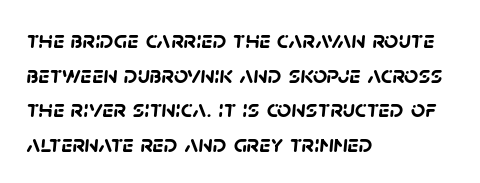
Q: Is the text bold? A: Yes.
Q: Is the text underlined? A: No.
Q: How is the paragraph aligned? A: Left-aligned.
Q: Is the spacing between letters normal or unusually wide? A: Normal.
Q: Is the spacing between lines tight, normal or loose? A: Normal.
